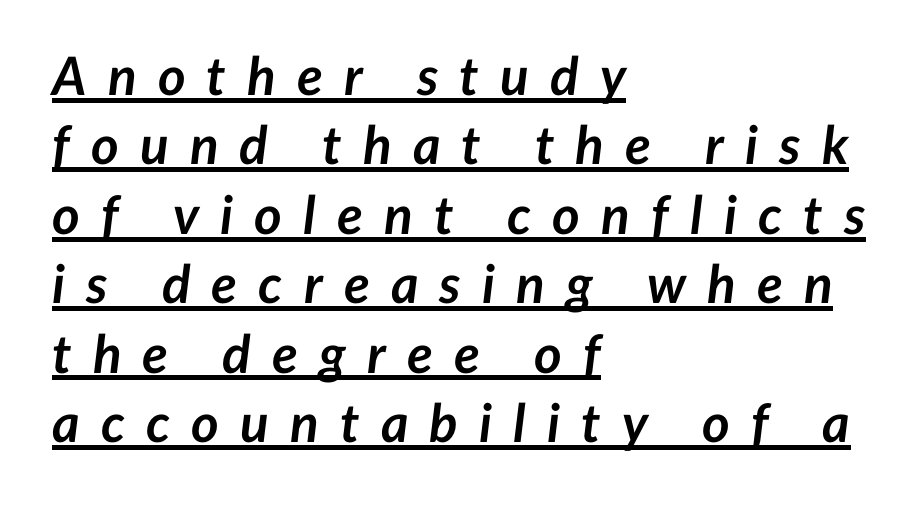
The image shows 53 px semibold type, italic (leaning right); set left-aligned, normal line spacing (1.31x), unusually wide letter spacing (+0.4 em), underlined; low stroke contrast and a medium x-height.
